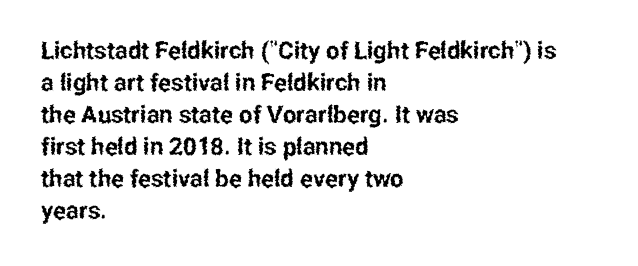
Q: Is the text italic (slanted)? A: No, it is upright.
Q: Is the text underlined? A: No.
Q: How is the paragraph aligned? A: Left-aligned.
Q: Is the spacing between letters normal or unusually wide? A: Normal.
Q: Is the spacing between lines tight, normal or loose? A: Normal.
